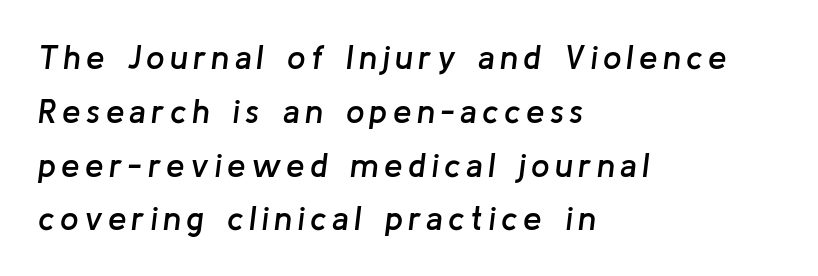
The lettering tilts uniformly, giving the passage an italic look. Rows of type keep a routine distance in the vertical direction. Do the characters align in a grid? No, the font is proportional. Plain, unruled lines of type.
